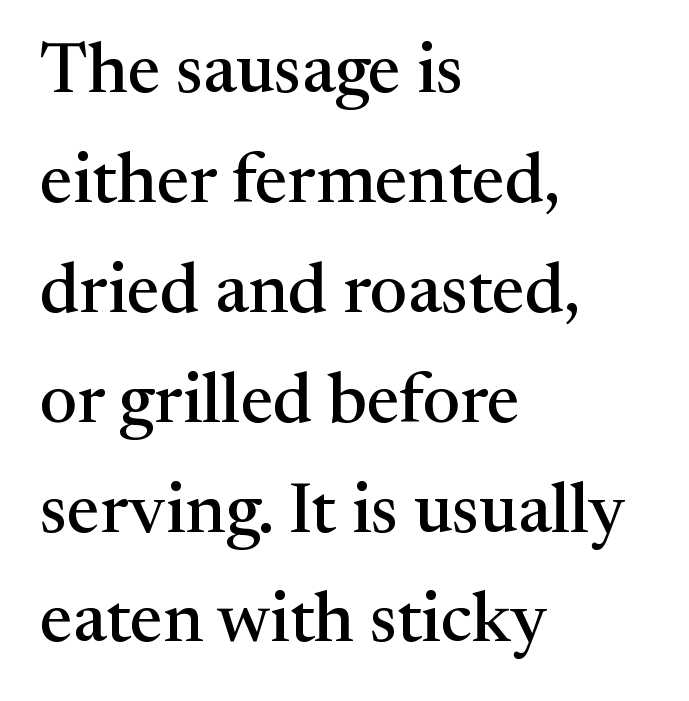
{"serif": "yes", "italic": "no", "width": "normal", "stroke_contrast": "medium", "x_height": "medium", "monospaced": "no", "underline": "no", "align": "left", "line_spacing": "normal", "line_spacing_ratio": 1.57, "letter_spacing": "normal", "letter_spacing_em": 0.0, "glyph_px": 70}
